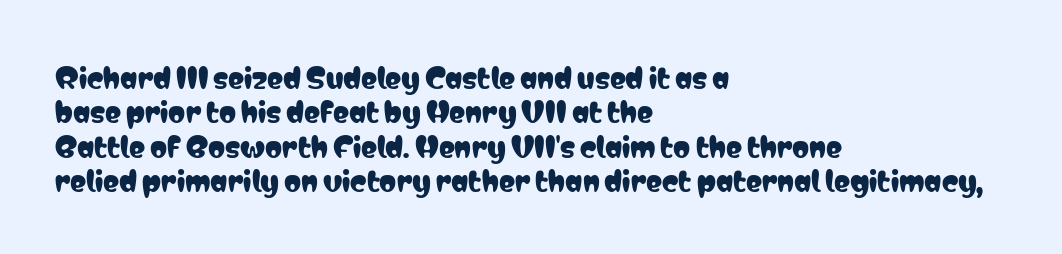
The image shows 27 px text type, upright; set left-aligned, normal line spacing (1.27x), normal letter spacing, not underlined.
